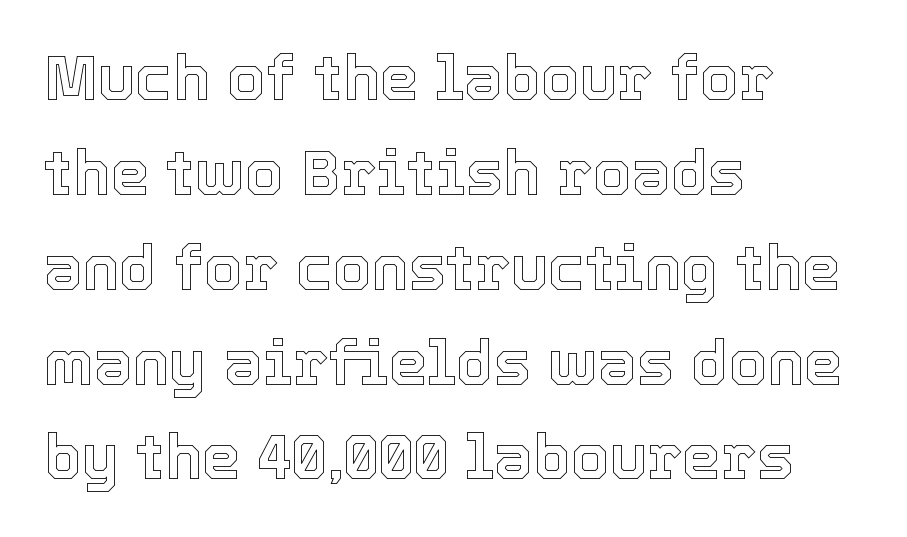
The image shows 62 px text type, upright; set left-aligned, normal line spacing (1.53x), normal letter spacing, not underlined; a medium x-height.
